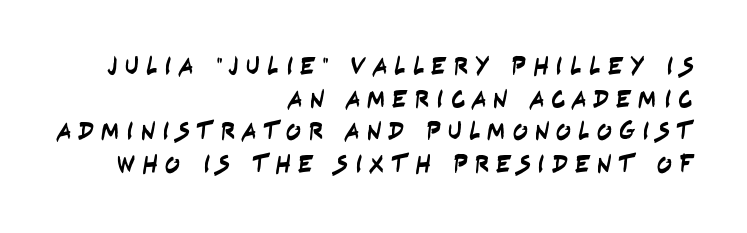
Horizontal alignment here is rightward, an uncommon choice for prose. A bare baseline throughout the passage. In terms of leading, this rendering sits right in the middle. Does extra space separate the letters? Yes, quite a lot of it.
